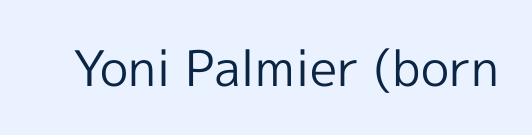
This is sans-serif lettering, the kind often seen on screens and signage. This sample uses an upright cut, with every glyph sitting square on the baseline. Looks like regular typesetting: each glyph gets only the width it needs. This reads as an unemphasized weight, regular at the heaviest. The baseline area is clear.
